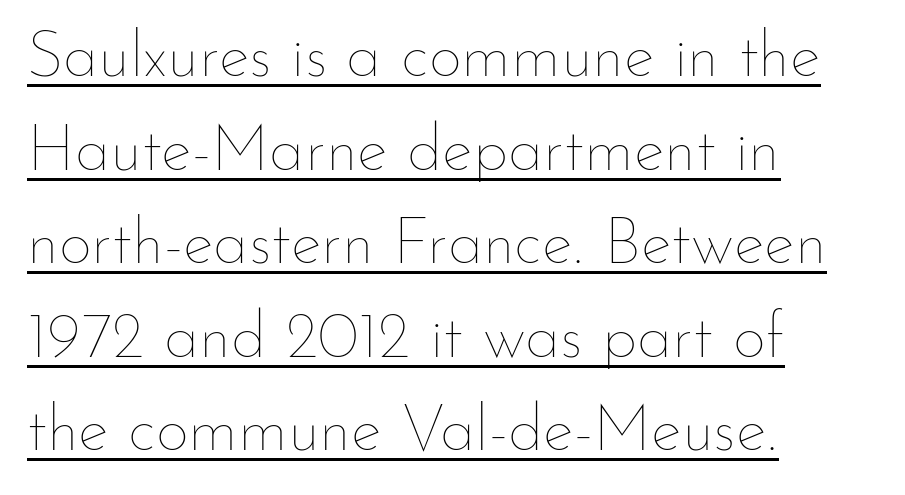
Q: Is the text bold? A: No.
Q: Is the text italic (slanted)? A: No, it is upright.
Q: Is the text underlined? A: Yes.
Q: How is the paragraph aligned? A: Left-aligned.
Q: Is the spacing between letters normal or unusually wide? A: Normal.
Q: Is the spacing between lines tight, normal or loose? A: Normal.
Q: Width (condensed, normal, or wide)? A: Normal.
Q: Stroke contrast? A: Low.
Q: x-height? A: Small.
Q: Monospaced? A: No.
